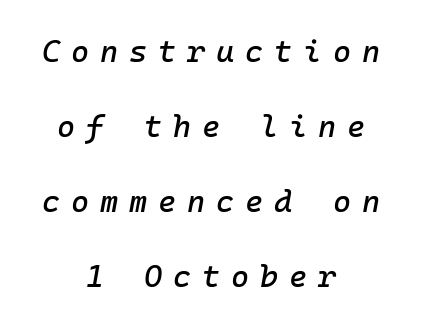
Each new line begins a long way beneath the previous one. Here the designer chose a console-style face with uniform glyph widths. Is the block centered? Yes — each line is placed symmetrically about the middle. Honestly, there is no underline to notice here at all. The passage shown leans; its letterforms are oblique. This rendering widens character spacing well past its baseline value.
